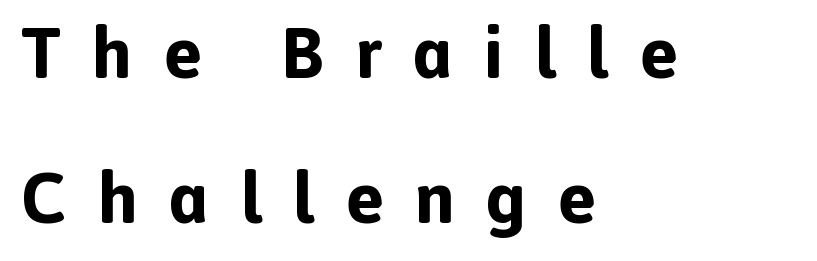
Q: Is the text bold? A: Yes.
Q: Is the text italic (slanted)? A: No, it is upright.
Q: Is the typeface a serif or a sans-serif typeface? A: Sans-serif.
Q: Is the text underlined? A: No.
Q: How is the paragraph aligned? A: Left-aligned.
Q: Is the spacing between letters normal or unusually wide? A: Unusually wide.
Q: Is the spacing between lines tight, normal or loose? A: Loose.
Q: Width (condensed, normal, or wide)? A: Normal.
Q: x-height? A: Medium.
Q: Monospaced? A: No.
